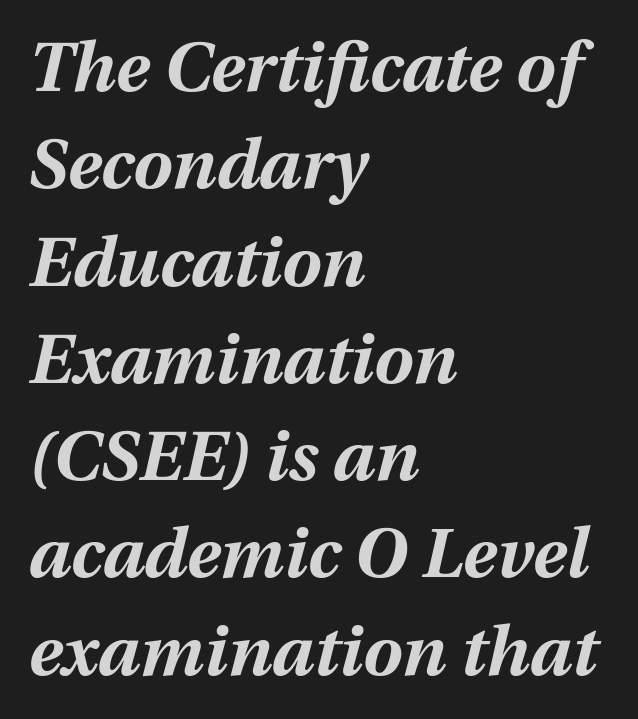
{"italic": "yes", "lean": "right", "slant_degrees": 12, "bold": "yes", "weight": "bold", "width": "normal", "stroke_contrast": "medium", "x_height": "medium", "monospaced": "no", "underline": "no", "align": "left", "line_spacing": "normal", "line_spacing_ratio": 1.39, "letter_spacing": "normal", "letter_spacing_em": 0.0, "glyph_px": 70}
